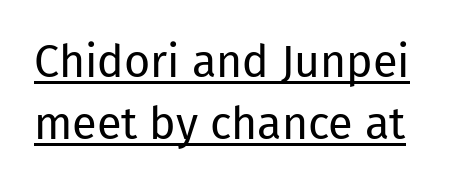
The letters advance in unequal steps, a hallmark of proportional type. Heft: none added — not bold. Check where the strokes stop: nothing finishes them off — pure sans. Posture: straight, roman, zero tilt.
